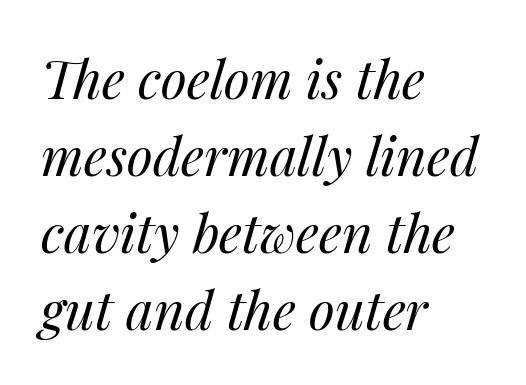
Casual observation: everything's shoved over to the left. Note the varied advance widths — an 'i' is clearly narrower than an 'm'. Each row of text sits above clean, open space. The typeface has the unassuming heft of standard copy or less. If you measured baseline to baseline, you'd find a middling distance. The typography opts for an oblique posture over an upright one.
